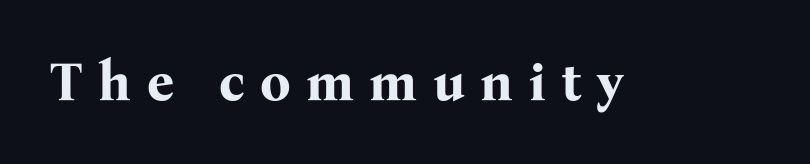
Do the characters align in a grid? No, the font is proportional. This sample uses an upright cut, with every glyph sitting square on the baseline. Stroke thickness is high; the sample reads as a true bold. Underline: absent. Font category for this specimen: serif. The line texture is sparse and dotted thanks to wide tracking.
